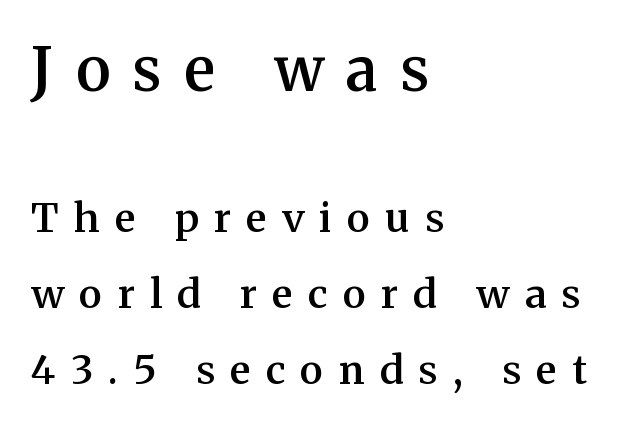
The image shows 60 px semibold serif type, upright; set left-aligned, line spacing 1.89x, unusually wide letter spacing (+0.38 em), not underlined; the first (top) block is 1.5x larger; medium stroke contrast and a medium x-height.
